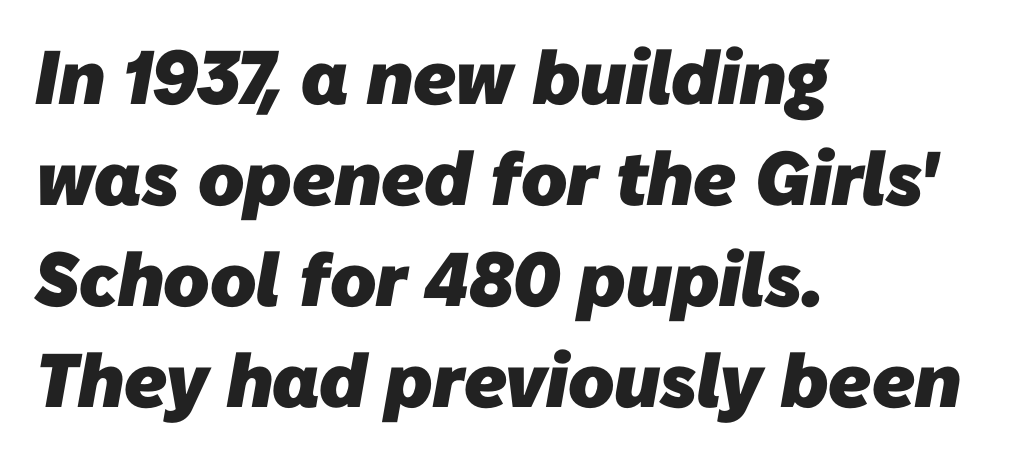
Horizontally, the lines are justified to the leading edge only. A sans-serif font was chosen for this passage. Varying glyph widths throughout — classic text-font behaviour. A bare baseline throughout the passage. Rows of type keep a routine distance in the vertical direction. The gaps between neighbouring characters are ordinary and unremarkable.
